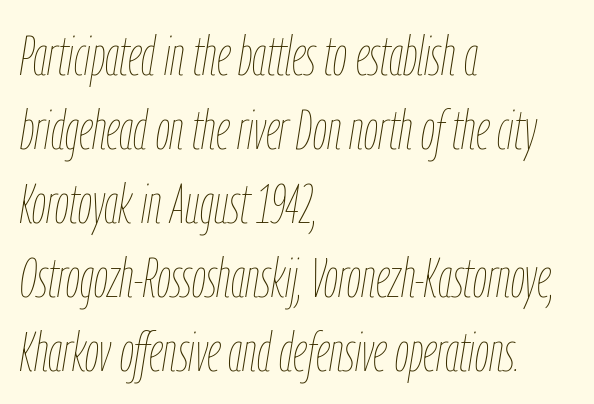
Emphasis-style slanted type is in use. A typesetter would call this proportional, since set widths differ per character. The lines in this sample share a left origin and differ only in where they stop. The strip under each line holds only bare page.
